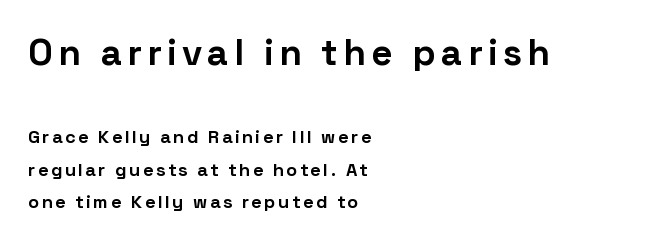
The image shows 37 px bold sans-serif type, upright; set left-aligned, line spacing 1.82x, not underlined; the first (top) block is 2.06x larger; low stroke contrast and a medium x-height.
